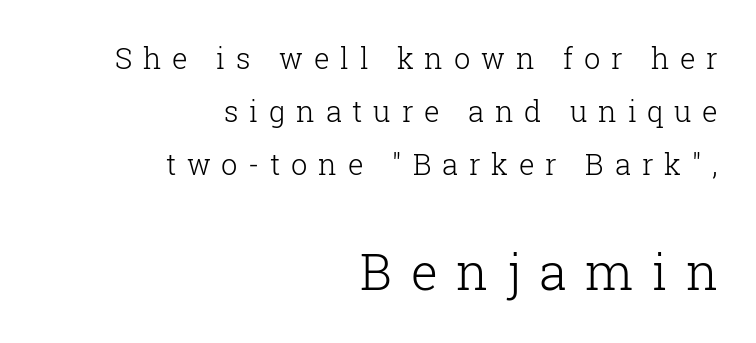
{"serif": "yes", "italic": "no", "bold": "no", "weight": "light", "width": "normal", "stroke_contrast": "low", "x_height": "medium", "monospaced": "no", "underline": "no", "align": "right", "line_spacing_ratio": 1.83, "letter_spacing": "wide", "letter_spacing_em": 0.37, "larger_block": "second", "size_ratio": 1.72, "glyph_px": 50}
